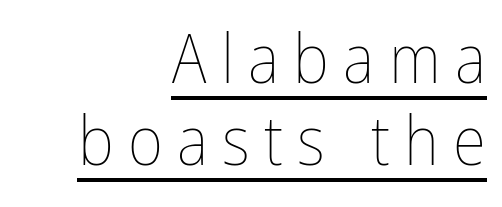
{"italic": "no", "bold": "no", "weight": "thin", "width": "condensed", "stroke_contrast": "low", "x_height": "medium", "monospaced": "no", "underline": "yes", "align": "right", "line_spacing_ratio": 1.2, "letter_spacing": "wide", "letter_spacing_em": 0.21, "glyph_px": 68}
